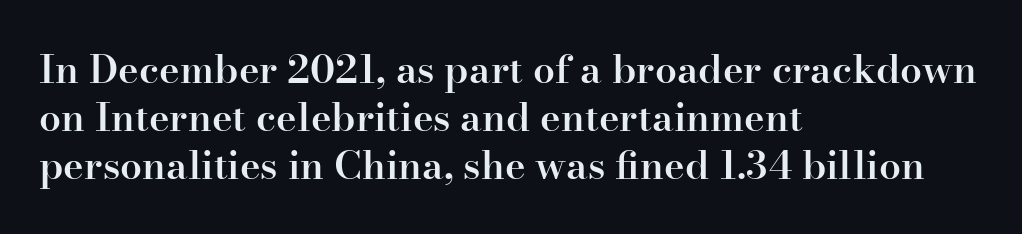
{"serif": "yes", "italic": "no", "bold": "semi", "weight": "semibold", "width": "normal", "stroke_contrast": "high", "x_height": "small", "monospaced": "no", "underline": "no", "align": "left", "line_spacing_ratio": 1.23, "letter_spacing": "normal", "letter_spacing_em": 0.0, "glyph_px": 39}
